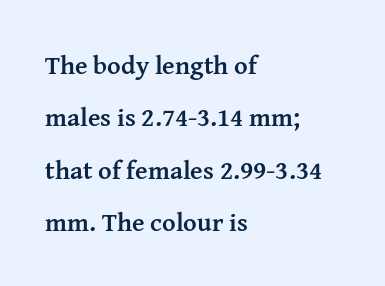
{"italic": "no", "bold": "yes", "underline": "no", "align": "left", "line_spacing": "loose", "line_spacing_ratio": 2.01, "letter_spacing": "normal", "letter_spacing_em": 0.0, "glyph_px": 26}
